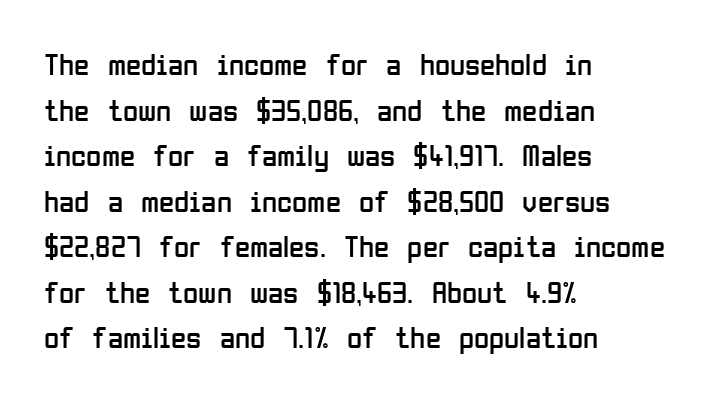
Look at the tracking — it's just the regular setting, nothing added. Honestly, the row spacing looks completely unremarkable. Ink coverage per letter is moderate at most. A typesetter would mark this as roman, not italic. Leftover space on each line is placed entirely after the last word.
